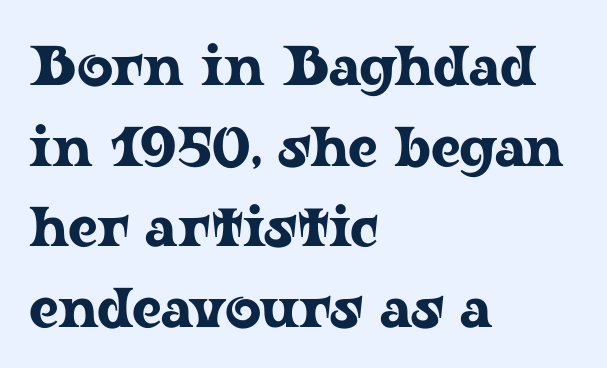
In terms of letterspacing, this is plain default setting. Looks like regular typesetting: each glyph gets only the width it needs. Reading down the column, the eye jumps a familiar distance to each next line. Small tapered or slab feet sit at the stroke ends, so this counts as serif.
